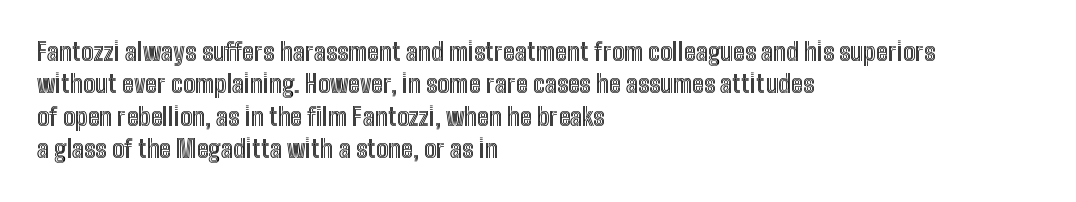
The image shows 24 px text type, upright; set left-aligned, normal line spacing (1.35x), normal letter spacing, not underlined.
